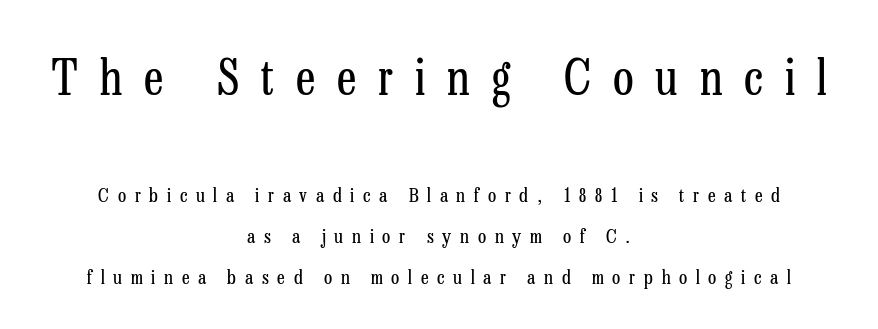
The image shows 48 px regular-weight, condensed serif type, upright; set centered, loose line spacing (2.17x), unusually wide letter spacing (+0.46 em), not underlined; the first (top) block is 2.53x larger; low stroke contrast and a medium x-height.
